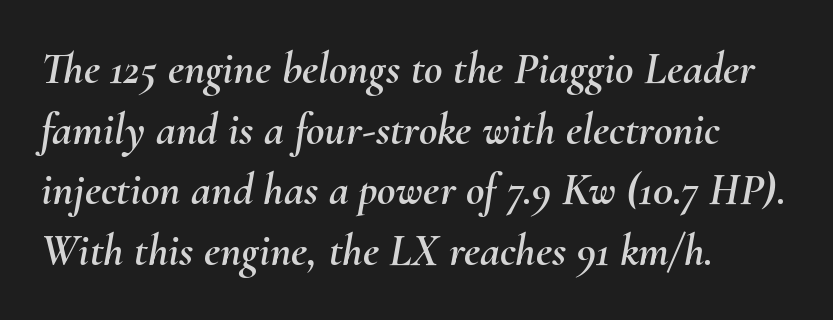
Q: Is the text italic (slanted)? A: Yes, it leans right by about 10 degrees.
Q: Is the text underlined? A: No.
Q: How is the paragraph aligned? A: Left-aligned.
Q: Is the spacing between letters normal or unusually wide? A: Normal.
Q: Is the spacing between lines tight, normal or loose? A: Normal.
Q: Width (condensed, normal, or wide)? A: Normal.
Q: Stroke contrast? A: Medium.
Q: x-height? A: Small.
Q: Monospaced? A: No.
